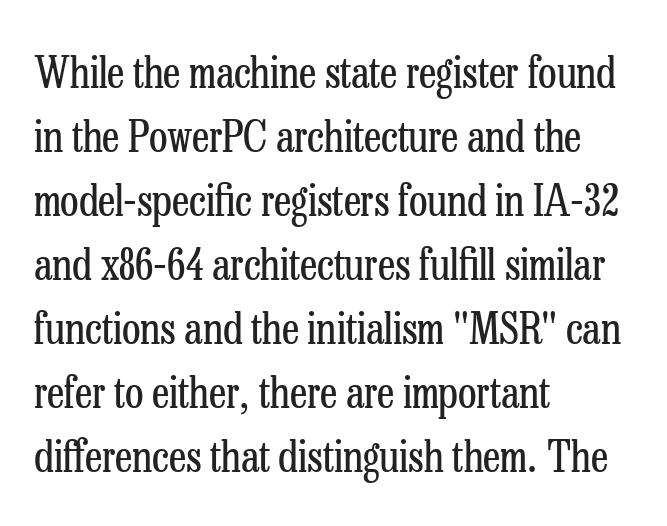
The image shows 43 px regular-weight, condensed serif type, upright; set left-aligned, normal line spacing (1.49x), normal letter spacing, not underlined; low stroke contrast and a medium x-height.
